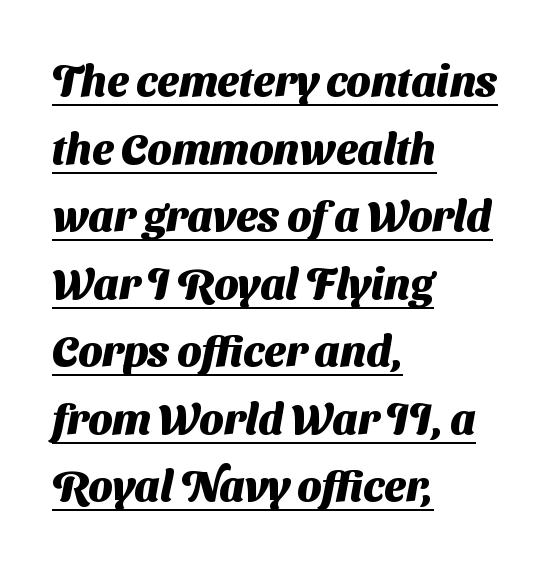
Q: Is the text bold? A: Yes.
Q: Is the typeface a serif or a sans-serif typeface? A: Sans-serif.
Q: Is the text underlined? A: Yes.
Q: How is the paragraph aligned? A: Left-aligned.
Q: Is the spacing between letters normal or unusually wide? A: Normal.
Q: Is the spacing between lines tight, normal or loose? A: Normal.
Q: Width (condensed, normal, or wide)? A: Normal.
Q: Stroke contrast? A: Medium.
Q: x-height? A: Medium.
Q: Monospaced? A: No.
